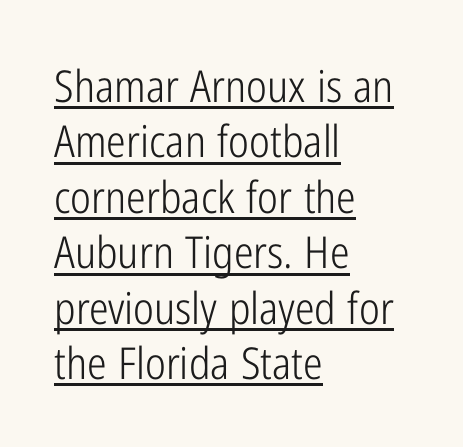
Q: Is the text bold? A: No.
Q: Is the text italic (slanted)? A: No, it is upright.
Q: Is the typeface a serif or a sans-serif typeface? A: Sans-serif.
Q: Is the text underlined? A: Yes.
Q: How is the paragraph aligned? A: Left-aligned.
Q: Is the spacing between letters normal or unusually wide? A: Normal.
Q: Is the spacing between lines tight, normal or loose? A: Normal.
Q: Width (condensed, normal, or wide)? A: Condensed.
Q: Stroke contrast? A: Low.
Q: x-height? A: Medium.
Q: Monospaced? A: No.
